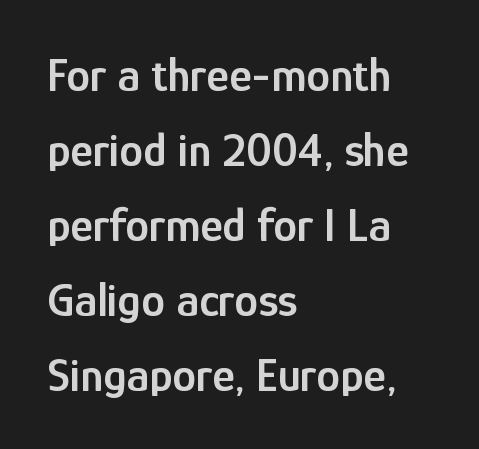
Q: Is the text bold? A: Semi-bold.
Q: Is the text italic (slanted)? A: No, it is upright.
Q: Is the typeface a serif or a sans-serif typeface? A: Sans-serif.
Q: Is the text underlined? A: No.
Q: How is the paragraph aligned? A: Left-aligned.
Q: Is the spacing between letters normal or unusually wide? A: Normal.
Q: Is the spacing between lines tight, normal or loose? A: Normal.
Q: Width (condensed, normal, or wide)? A: Condensed.
Q: Stroke contrast? A: Low.
Q: x-height? A: Medium.
Q: Monospaced? A: No.
